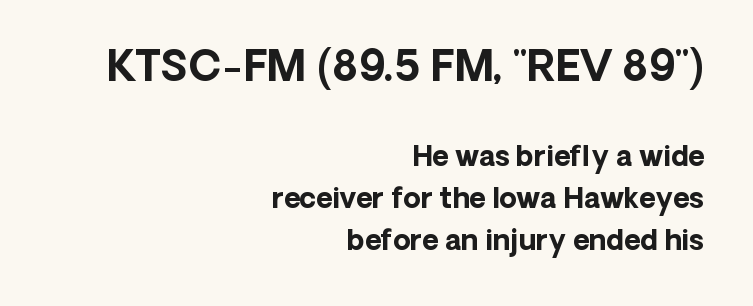
Q: Is the text bold? A: Yes.
Q: Is the text italic (slanted)? A: No, it is upright.
Q: Is the typeface a serif or a sans-serif typeface? A: Sans-serif.
Q: Is the text underlined? A: No.
Q: How is the paragraph aligned? A: Right-aligned.
Q: Is the spacing between letters normal or unusually wide? A: Normal.
Q: Is the spacing between lines tight, normal or loose? A: Normal.
Q: Which block of text is set in a larger size, the first (top) or the second (bottom)? A: The first (top) one.
Q: Width (condensed, normal, or wide)? A: Normal.
Q: Stroke contrast? A: Low.
Q: x-height? A: Medium.
Q: Monospaced? A: No.
